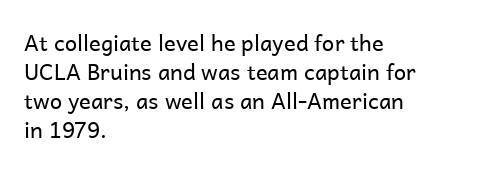
Tall strokes in this sample are plumb rather than angled. The passage shown has conventional tracking throughout. Every row of glyphs begins at an identical x-position on the left. A normal amount of white space separates one row of letters from the next. Type without underlining.
